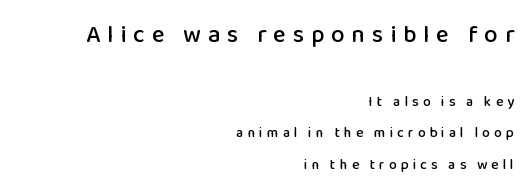
The image shows 24 px text type, upright; set right-aligned, loose line spacing (2.27x), unusually wide letter spacing (+0.29 em), not underlined; the first (top) block is 1.71x larger.
